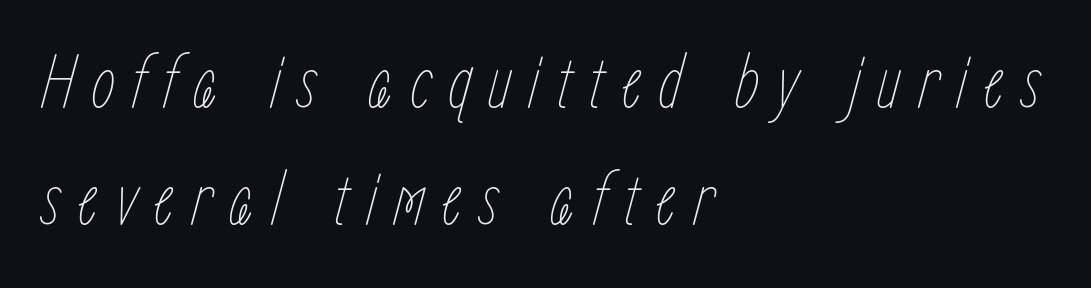
{"italic": "yes", "lean": "right", "slant_degrees": 15, "bold": "no", "weight": "thin", "width": "condensed", "stroke_contrast": "low", "x_height": "medium", "monospaced": "no", "underline": "no", "align": "left", "line_spacing": "normal", "line_spacing_ratio": 1.5, "letter_spacing": "wide", "letter_spacing_em": 0.21, "glyph_px": 78}
